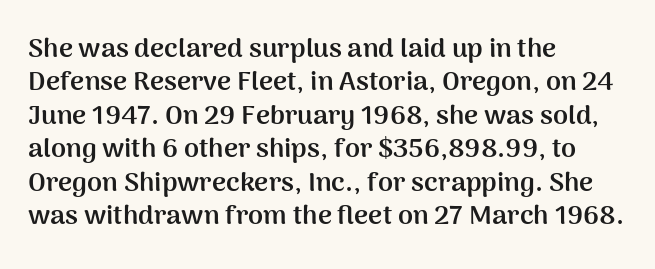
The image shows 27 px bold type, upright; set left-aligned, line spacing 1.24x, normal letter spacing, not underlined.
